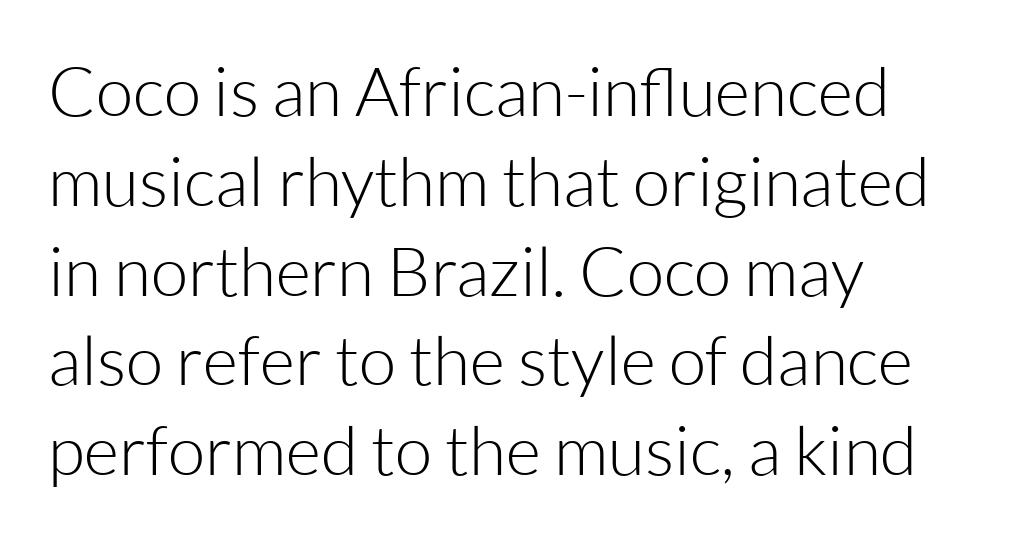
Q: Is the text bold? A: No.
Q: Is the text italic (slanted)? A: No, it is upright.
Q: Is the typeface a serif or a sans-serif typeface? A: Sans-serif.
Q: Is the text underlined? A: No.
Q: How is the paragraph aligned? A: Left-aligned.
Q: Is the spacing between letters normal or unusually wide? A: Normal.
Q: Is the spacing between lines tight, normal or loose? A: Normal.
Q: Width (condensed, normal, or wide)? A: Normal.
Q: Stroke contrast? A: Low.
Q: x-height? A: Medium.
Q: Monospaced? A: No.
